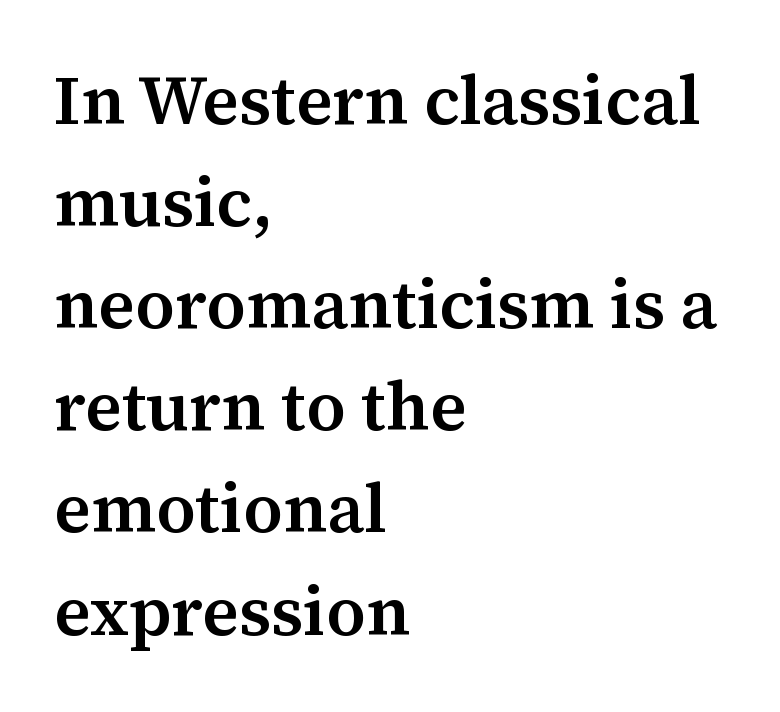
{"serif": "yes", "italic": "no", "bold": "semi", "weight": "semibold", "width": "normal", "stroke_contrast": "medium", "x_height": "medium", "monospaced": "no", "underline": "no", "align": "left", "line_spacing": "normal", "line_spacing_ratio": 1.48, "letter_spacing": "normal", "letter_spacing_em": 0.0, "glyph_px": 69}
